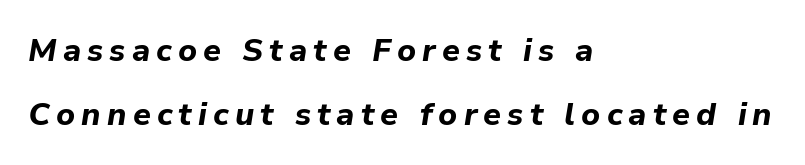
{"italic": "yes", "lean": "right", "slant_degrees": 9, "bold": "yes", "weight": "bold", "width": "normal", "stroke_contrast": "low", "x_height": "medium", "monospaced": "no", "underline": "no", "align": "left", "line_spacing": "loose", "line_spacing_ratio": 2.0, "glyph_px": 32}
